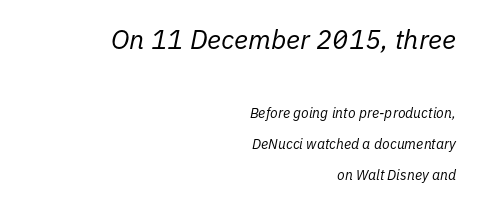
Short and long lines alike share a common ending point at right. The letters are slanted; this is an italic face. No word sits above an underline. The font sits on the lighter half of the weight spectrum, regular included. The face used here is rendered with its standard letterfit.
